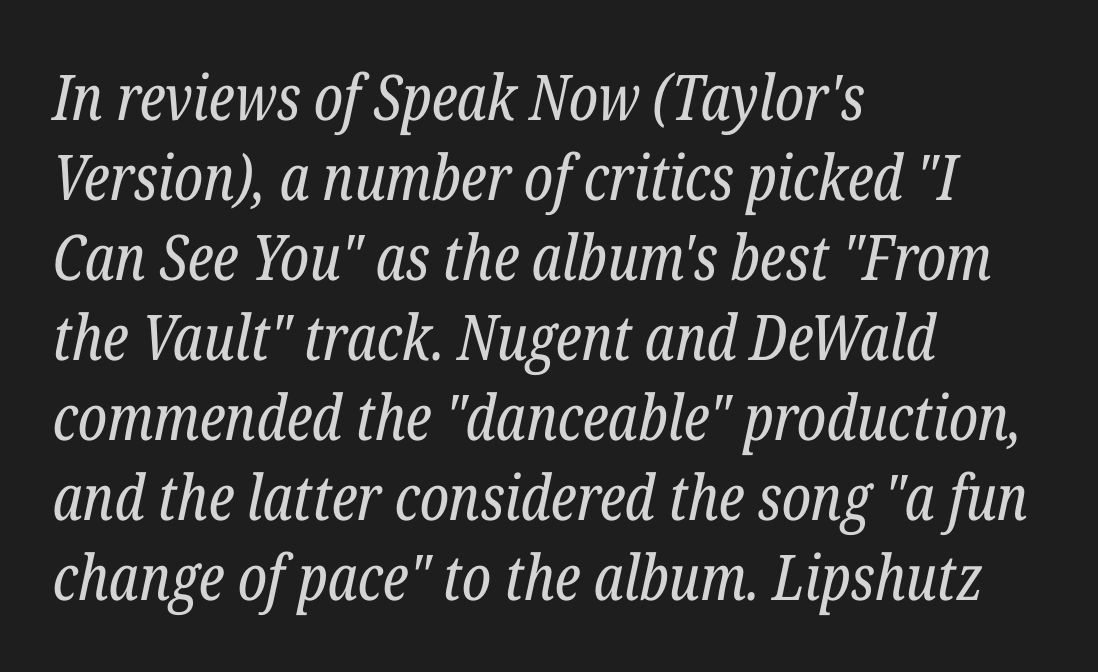
The image shows 63 px regular-weight, condensed serif type, italic (leaning right); set left-aligned, normal line spacing (1.27x), normal letter spacing, not underlined; low stroke contrast and a medium x-height.
